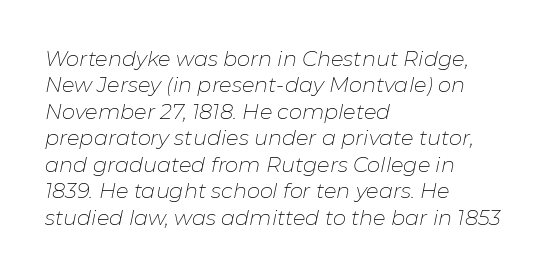
Caption: face not bold, strokes unweighted. Each new line begins a customary step beneath the previous one. Italic: yes, the glyphs are oblique. Tracking here is standard; glyphs follow each other at the usual distance. Horizontally, the lines are justified to the leading edge only.
